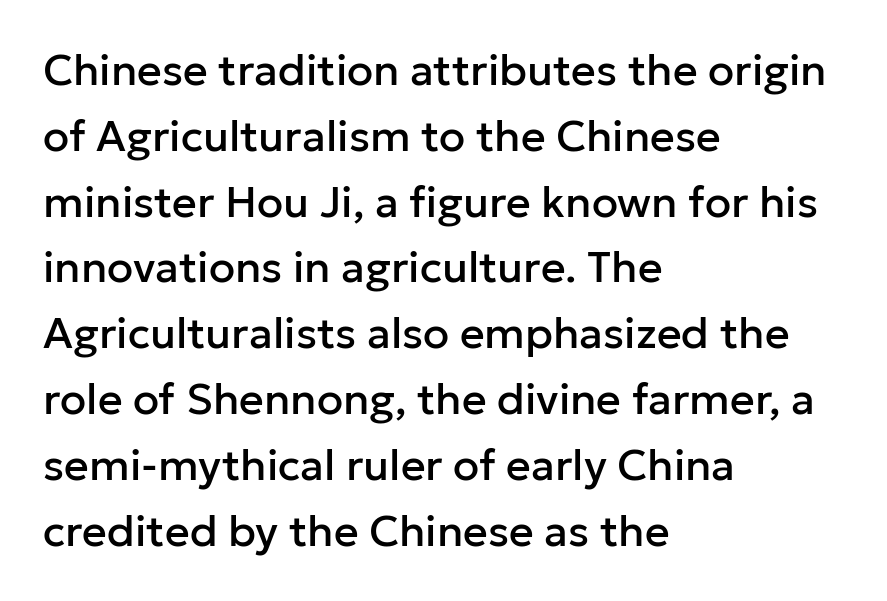
Q: Is the text italic (slanted)? A: No, it is upright.
Q: Is the typeface a serif or a sans-serif typeface? A: Sans-serif.
Q: Is the text underlined? A: No.
Q: How is the paragraph aligned? A: Left-aligned.
Q: Is the spacing between letters normal or unusually wide? A: Normal.
Q: Is the spacing between lines tight, normal or loose? A: Normal.
Q: Width (condensed, normal, or wide)? A: Normal.
Q: Stroke contrast? A: Low.
Q: x-height? A: Medium.
Q: Monospaced? A: No.
